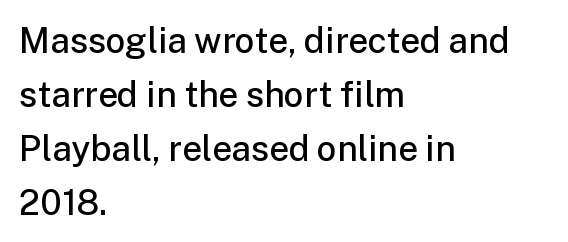
Q: Is the text bold? A: Semi-bold.
Q: Is the text italic (slanted)? A: No, it is upright.
Q: Is the typeface a serif or a sans-serif typeface? A: Sans-serif.
Q: Is the text underlined? A: No.
Q: How is the paragraph aligned? A: Left-aligned.
Q: Is the spacing between letters normal or unusually wide? A: Normal.
Q: Is the spacing between lines tight, normal or loose? A: Normal.
Q: Width (condensed, normal, or wide)? A: Normal.
Q: Stroke contrast? A: Low.
Q: x-height? A: Medium.
Q: Monospaced? A: No.
